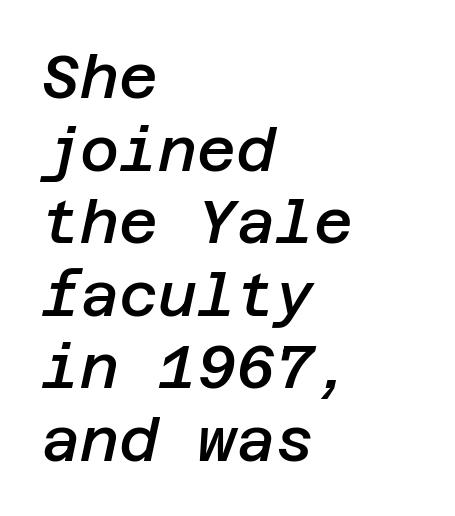
Q: Is the text bold? A: Semi-bold.
Q: Is the text italic (slanted)? A: Yes, it leans right by about 12 degrees.
Q: Is the text underlined? A: No.
Q: How is the paragraph aligned? A: Left-aligned.
Q: Is the spacing between letters normal or unusually wide? A: Normal.
Q: Width (condensed, normal, or wide)? A: Normal.
Q: Stroke contrast? A: Low.
Q: x-height? A: Large.
